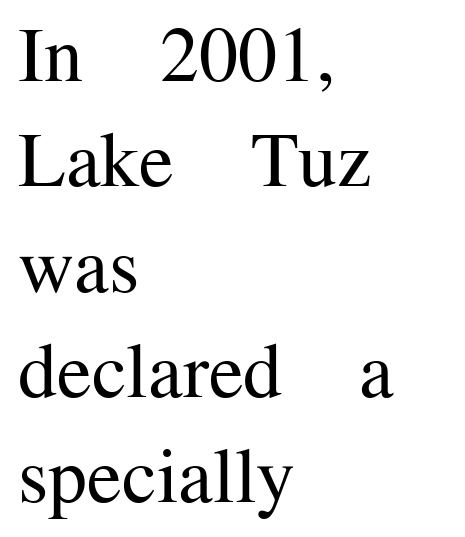
{"serif": "yes", "italic": "no", "bold": "no", "weight": "regular", "width": "normal", "stroke_contrast": "medium", "x_height": "medium", "monospaced": "no", "underline": "no", "align": "left", "line_spacing": "normal", "line_spacing_ratio": 1.35, "letter_spacing": "normal", "letter_spacing_em": 0.0, "glyph_px": 78}
